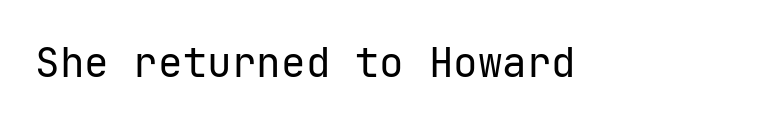
Ink coverage per letter is moderate at most. The lettering holds an erect, upright posture throughout. Think of a typewriter: that constant character pitch is what you see here. Unlike a traditional serif, this face leaves its strokes unadorned.
